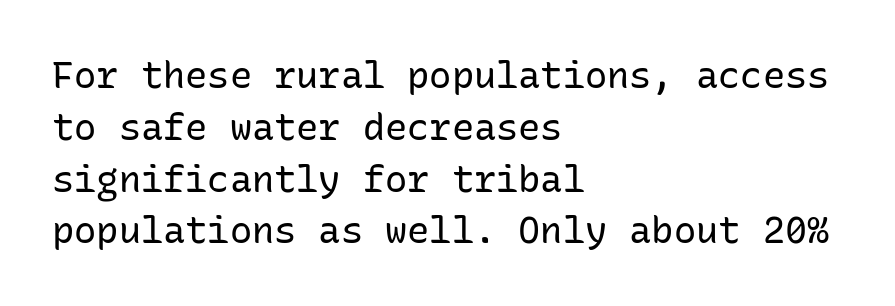
Q: Is the text bold? A: No.
Q: Is the text italic (slanted)? A: No, it is upright.
Q: Is the typeface a serif or a sans-serif typeface? A: Sans-serif.
Q: Is the text underlined? A: No.
Q: How is the paragraph aligned? A: Left-aligned.
Q: Is the spacing between letters normal or unusually wide? A: Normal.
Q: Is the spacing between lines tight, normal or loose? A: Normal.
Q: Width (condensed, normal, or wide)? A: Normal.
Q: Stroke contrast? A: Low.
Q: x-height? A: Medium.
Q: Monospaced? A: Yes.
